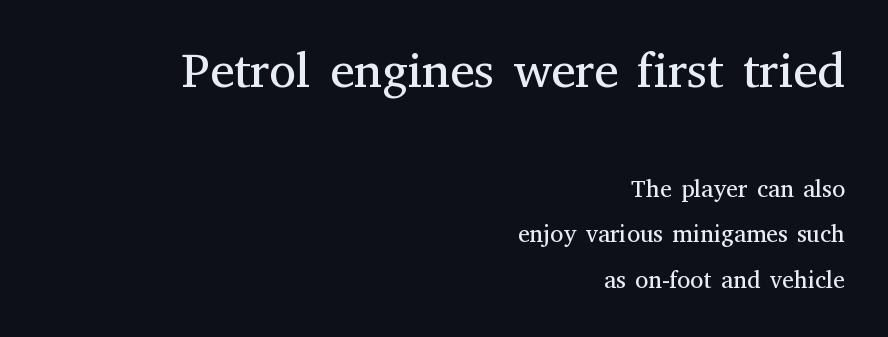
The characters are drawn with everyday or finer stroke widths. The face used here is proportionally spaced, like ordinary book or web type. The composition opens big and finishes small. A typesetter would mark this as roman, not italic.
